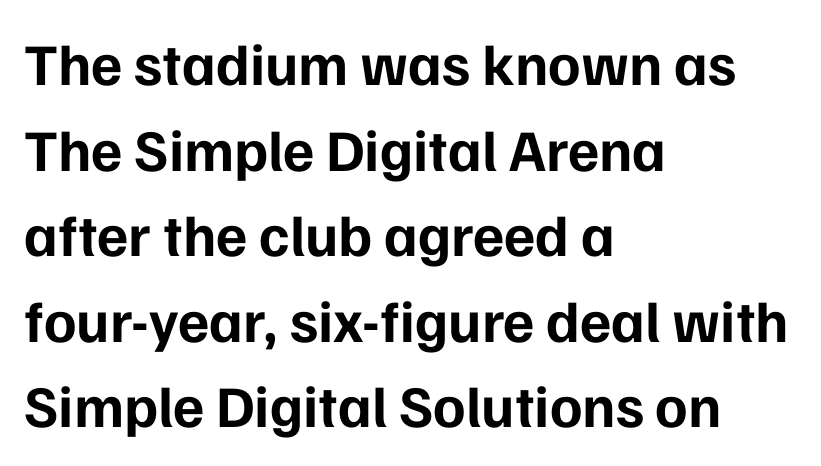
The image shows 59 px bold sans-serif type, upright; set left-aligned, normal line spacing (1.45x), normal letter spacing, not underlined; low stroke contrast and a medium x-height.
